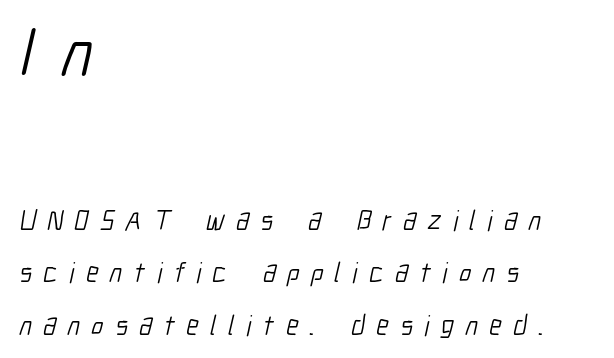
The image shows 70 px light, condensed sans-serif type; set left-aligned, line spacing 1.88x, unusually wide letter spacing (+0.41 em), not underlined; the first (top) block is 2.5x larger; low stroke contrast and a medium x-height.
